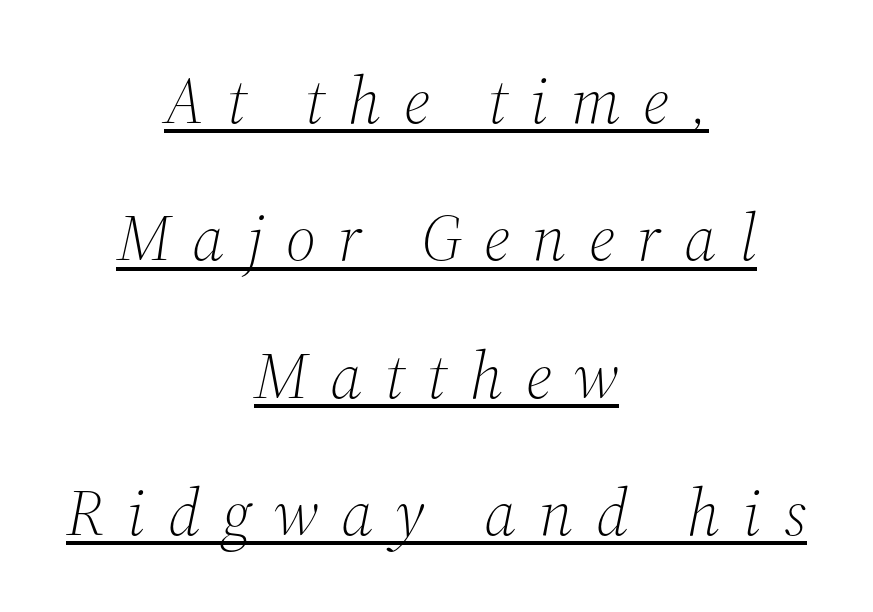
{"serif": "yes", "italic": "yes", "lean": "right", "slant_degrees": 12, "bold": "no", "weight": "light", "width": "normal", "stroke_contrast": "medium", "x_height": "medium", "monospaced": "no", "underline": "yes", "align": "center", "line_spacing": "loose", "line_spacing_ratio": 2.08, "letter_spacing": "wide", "letter_spacing_em": 0.34, "glyph_px": 66}
